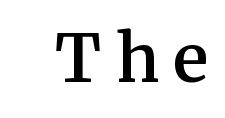
The image shows 66 px semibold serif type, upright; set unusually wide letter spacing (+0.22 em), not underlined; medium stroke contrast and a medium x-height.
